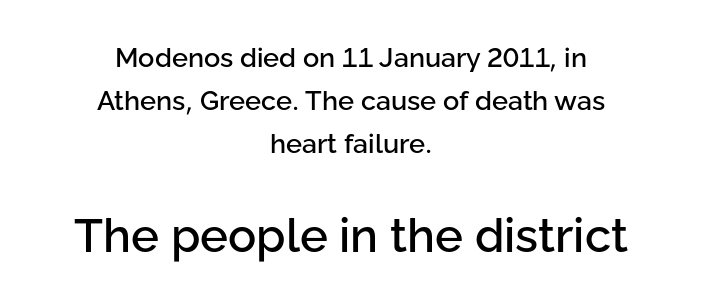
{"serif": "no", "italic": "no", "width": "normal", "stroke_contrast": "low", "x_height": "medium", "monospaced": "no", "underline": "no", "align": "center", "line_spacing": "normal", "line_spacing_ratio": 1.59, "letter_spacing": "normal", "letter_spacing_em": 0.0, "larger_block": "second", "size_ratio": 1.74, "glyph_px": 47}
